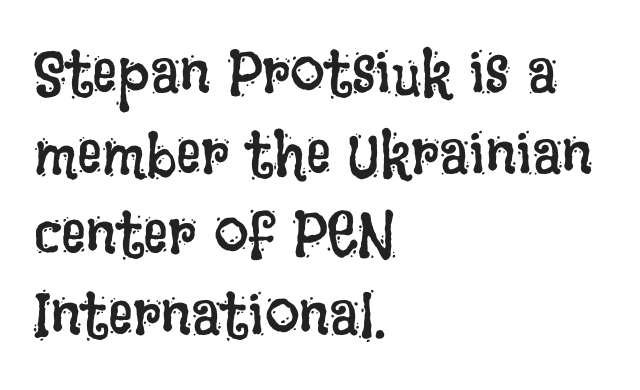
{"italic": "no", "bold": "no", "weight": "regular", "width": "condensed", "stroke_contrast": "low", "x_height": "large", "monospaced": "no", "underline": "no", "align": "left", "line_spacing": "normal", "line_spacing_ratio": 1.3, "letter_spacing": "normal", "letter_spacing_em": 0.0, "glyph_px": 62}
